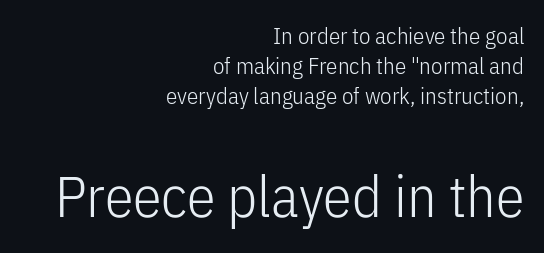
{"serif": "no", "italic": "no", "bold": "no", "weight": "light", "width": "condensed", "stroke_contrast": "low", "x_height": "medium", "monospaced": "no", "underline": "no", "align": "right", "line_spacing": "normal", "line_spacing_ratio": 1.31, "letter_spacing": "normal", "letter_spacing_em": 0.0, "larger_block": "second", "size_ratio": 2.52, "glyph_px": 58}
